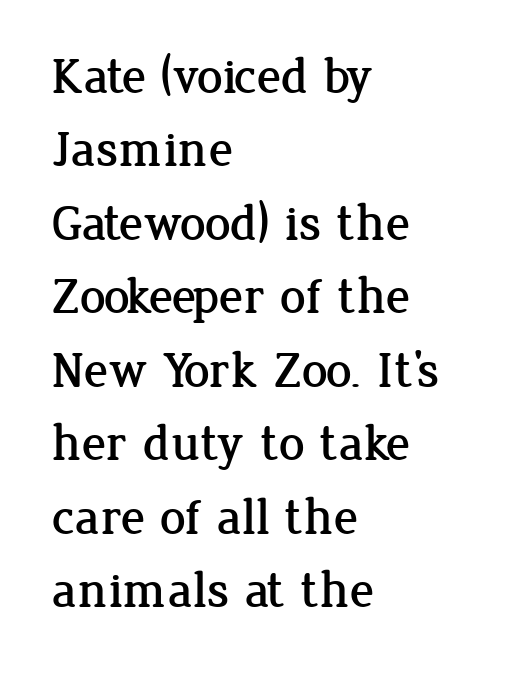
{"serif": "yes", "italic": "no", "width": "normal", "stroke_contrast": "low", "x_height": "medium", "monospaced": "no", "underline": "no", "align": "left", "line_spacing": "normal", "line_spacing_ratio": 1.44, "letter_spacing": "normal", "letter_spacing_em": 0.0, "glyph_px": 51}
